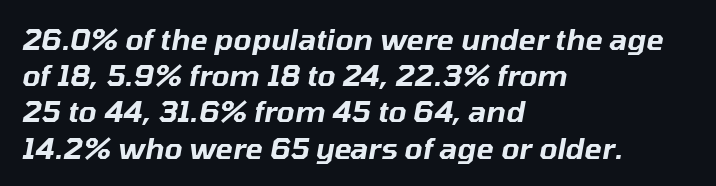
Q: Is the text italic (slanted)? A: Yes, it leans right by about 10 degrees.
Q: Is the text underlined? A: No.
Q: How is the paragraph aligned? A: Left-aligned.
Q: Is the spacing between letters normal or unusually wide? A: Normal.
Q: Is the spacing between lines tight, normal or loose? A: Normal.
Q: Width (condensed, normal, or wide)? A: Normal.
Q: Stroke contrast? A: Low.
Q: x-height? A: Medium.
Q: Monospaced? A: No.
